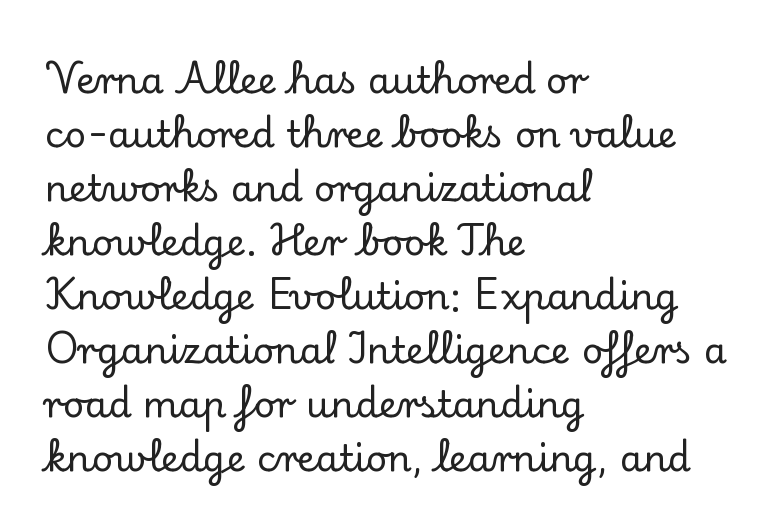
{"serif": "yes", "italic": "no", "width": "normal", "stroke_contrast": "low", "x_height": "small", "monospaced": "no", "underline": "no", "align": "left", "line_spacing": "normal", "line_spacing_ratio": 1.46, "letter_spacing": "normal", "letter_spacing_em": 0.0, "glyph_px": 37}
